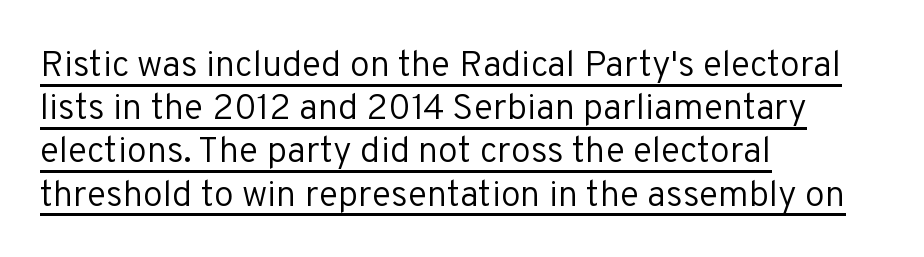
The image shows 36 px regular-weight sans-serif type, upright; set left-aligned, line spacing 1.2x, normal letter spacing, underlined; low stroke contrast and a medium x-height.
